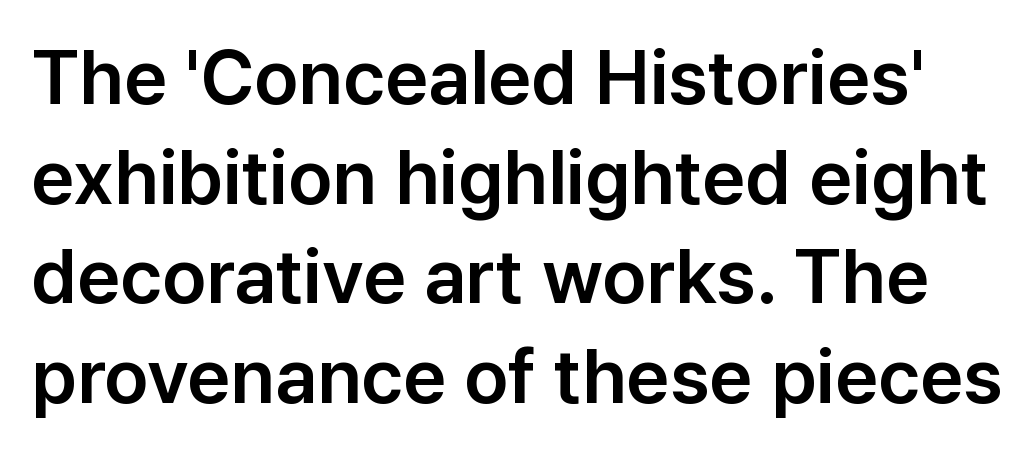
Q: Is the text italic (slanted)? A: No, it is upright.
Q: Is the typeface a serif or a sans-serif typeface? A: Sans-serif.
Q: Is the text underlined? A: No.
Q: Is the spacing between letters normal or unusually wide? A: Normal.
Q: Is the spacing between lines tight, normal or loose? A: Normal.
Q: Width (condensed, normal, or wide)? A: Normal.
Q: Stroke contrast? A: Low.
Q: x-height? A: Medium.
Q: Monospaced? A: No.
